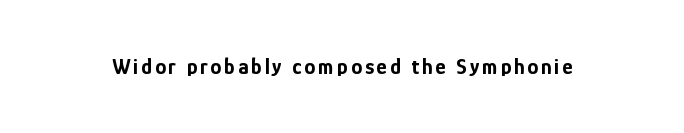
{"italic": "no", "bold": "yes", "underline": "no", "glyph_px": 22}
